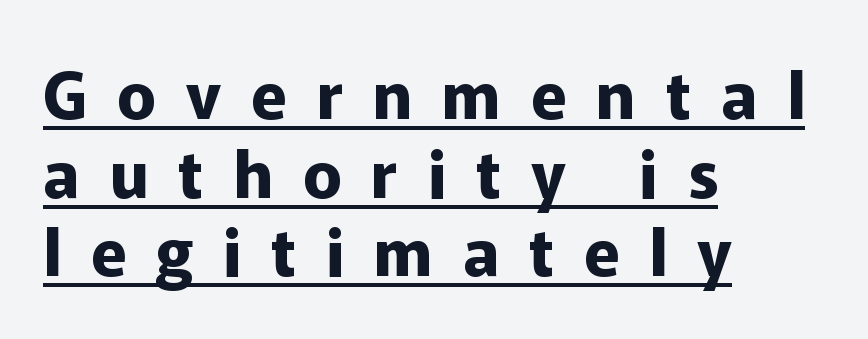
Q: Is the text bold? A: Yes.
Q: Is the text italic (slanted)? A: No, it is upright.
Q: Is the typeface a serif or a sans-serif typeface? A: Sans-serif.
Q: Is the text underlined? A: Yes.
Q: How is the paragraph aligned? A: Left-aligned.
Q: Is the spacing between letters normal or unusually wide? A: Unusually wide.
Q: Width (condensed, normal, or wide)? A: Normal.
Q: Stroke contrast? A: Low.
Q: x-height? A: Medium.
Q: Monospaced? A: No.
